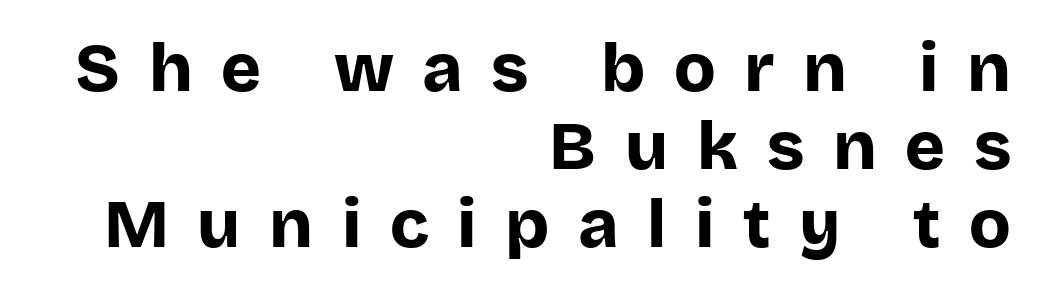
The image shows 68 px bold sans-serif type, upright; set right-aligned, tight line spacing (1.15x), unusually wide letter spacing (+0.42 em), not underlined; low stroke contrast and a large x-height.
